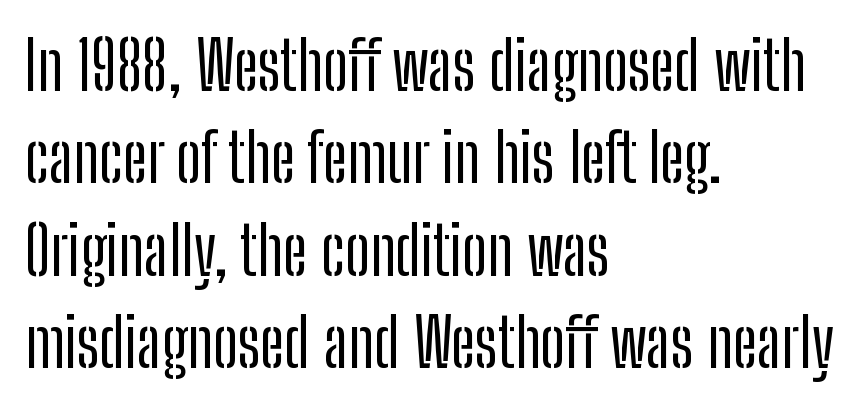
Nope, not italic — everything's standing straight. This rendering uses left alignment, leaving the right contour irregular. The face used here is proportionally spaced, like ordinary book or web type. There is no visible air inserted between adjacent glyphs.
